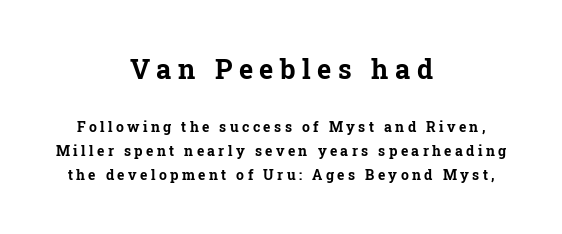
The image shows 27 px bold type, upright; set centered, normal line spacing (1.69x), unusually wide letter spacing (+0.24 em), not underlined; the first (top) block is 1.93x larger.
